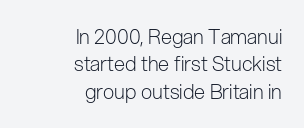
The image shows 20 px text type, upright; set right-aligned, normal line spacing (1.37x), normal letter spacing, not underlined.
